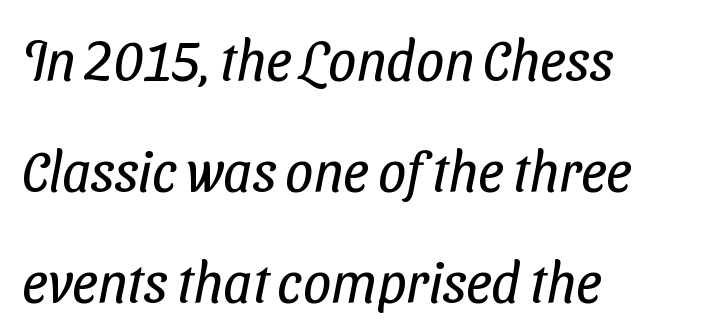
Q: Is the text bold? A: No.
Q: Is the typeface a serif or a sans-serif typeface? A: Sans-serif.
Q: Is the text underlined? A: No.
Q: How is the paragraph aligned? A: Left-aligned.
Q: Is the spacing between letters normal or unusually wide? A: Normal.
Q: Is the spacing between lines tight, normal or loose? A: Loose.
Q: Width (condensed, normal, or wide)? A: Condensed.
Q: Stroke contrast? A: Low.
Q: x-height? A: Medium.
Q: Monospaced? A: No.
